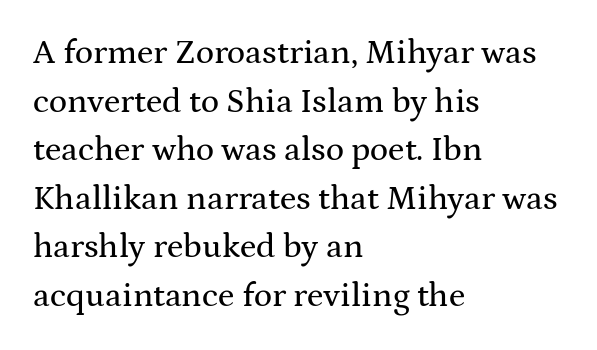
The image shows 34 px wide serif type, upright; set left-aligned, normal line spacing (1.43x), normal letter spacing, not underlined; medium stroke contrast and a medium x-height.
